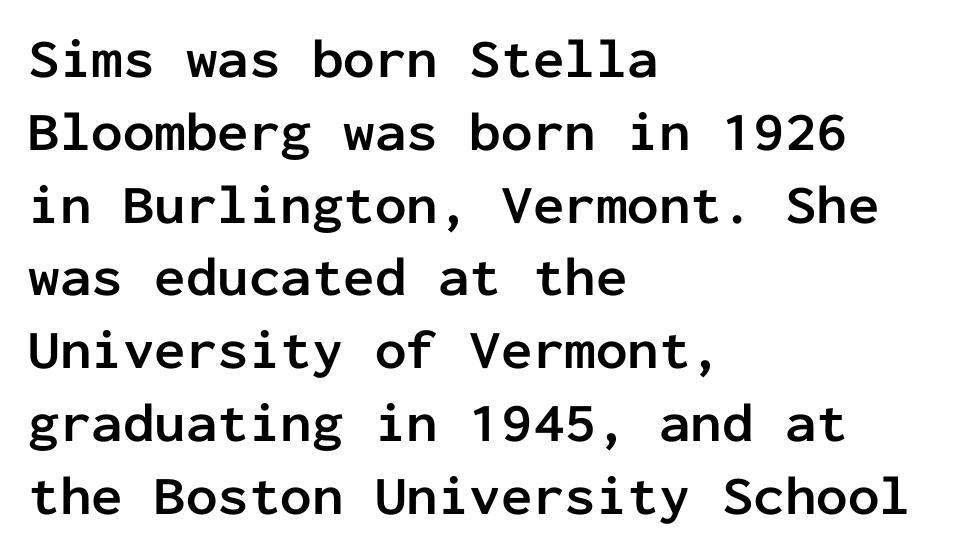
Q: Is the text bold? A: Yes.
Q: Is the text italic (slanted)? A: No, it is upright.
Q: Is the typeface a serif or a sans-serif typeface? A: Sans-serif.
Q: Is the text underlined? A: No.
Q: How is the paragraph aligned? A: Left-aligned.
Q: Is the spacing between letters normal or unusually wide? A: Normal.
Q: Is the spacing between lines tight, normal or loose? A: Normal.
Q: Width (condensed, normal, or wide)? A: Normal.
Q: Stroke contrast? A: Low.
Q: x-height? A: Medium.
Q: Monospaced? A: Yes.
